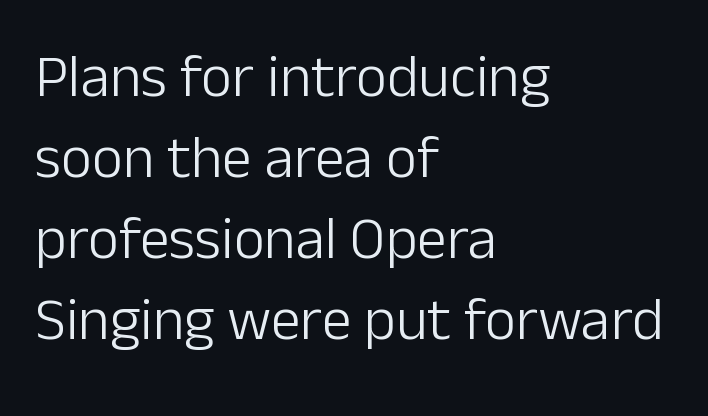
The image shows 60 px light sans-serif type, upright; set left-aligned, normal line spacing (1.35x), normal letter spacing, not underlined; low stroke contrast and a medium x-height.
